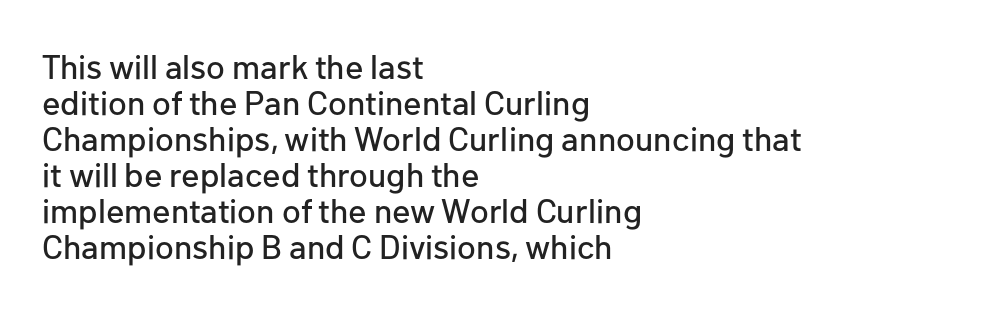
Q: Is the text italic (slanted)? A: No, it is upright.
Q: Is the typeface a serif or a sans-serif typeface? A: Sans-serif.
Q: Is the text underlined? A: No.
Q: How is the paragraph aligned? A: Left-aligned.
Q: Is the spacing between letters normal or unusually wide? A: Normal.
Q: Is the spacing between lines tight, normal or loose? A: Tight.
Q: Width (condensed, normal, or wide)? A: Normal.
Q: Stroke contrast? A: Low.
Q: x-height? A: Medium.
Q: Monospaced? A: No.
